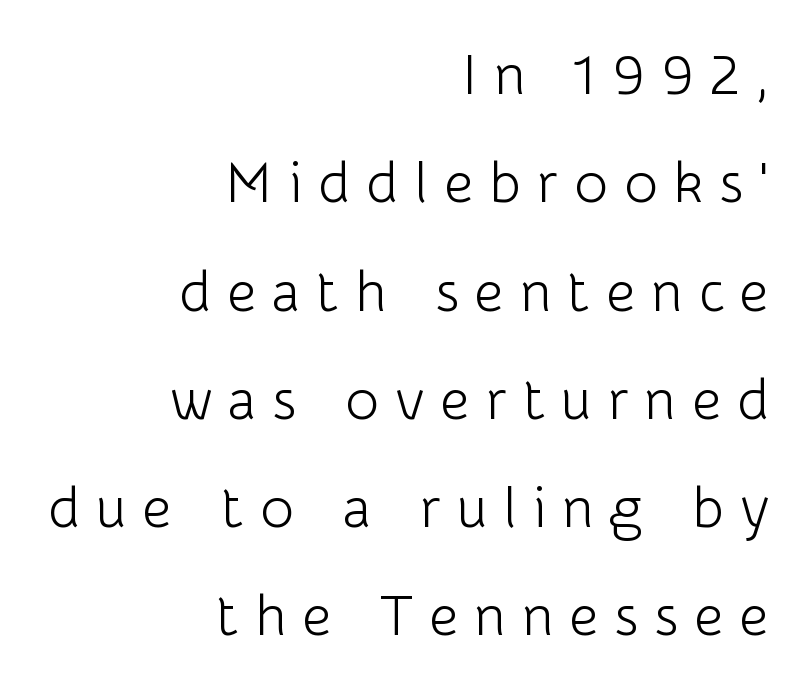
{"serif": "no", "italic": "no", "bold": "no", "weight": "light", "width": "normal", "stroke_contrast": "low", "x_height": "medium", "monospaced": "no", "underline": "no", "align": "right", "line_spacing": "loose", "line_spacing_ratio": 1.9, "letter_spacing": "wide", "letter_spacing_em": 0.28, "glyph_px": 57}
